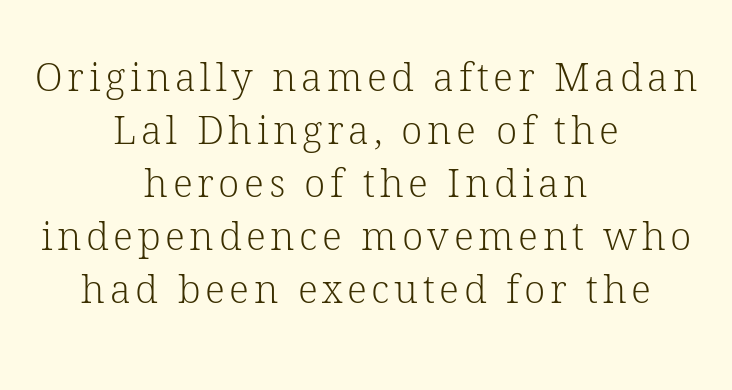
Q: Is the text bold? A: No.
Q: Is the text italic (slanted)? A: No, it is upright.
Q: Is the typeface a serif or a sans-serif typeface? A: Serif.
Q: Is the text underlined? A: No.
Q: How is the paragraph aligned? A: Centered.
Q: Is the spacing between lines tight, normal or loose? A: Normal.
Q: Width (condensed, normal, or wide)? A: Normal.
Q: Stroke contrast? A: Low.
Q: x-height? A: Medium.
Q: Monospaced? A: No.
